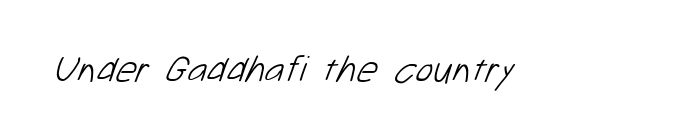
{"serif": "no", "bold": "no", "weight": "light", "width": "normal", "stroke_contrast": "low", "x_height": "medium", "monospaced": "no", "underline": "no", "letter_spacing": "normal", "letter_spacing_em": 0.0, "glyph_px": 37}
